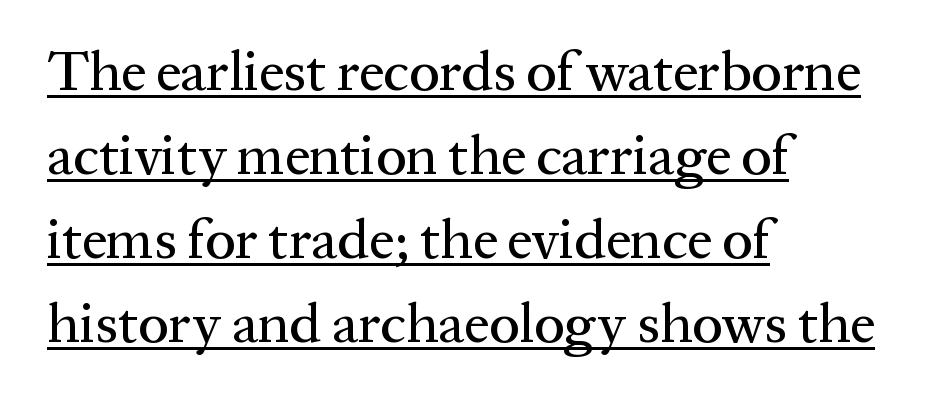
Q: Is the text italic (slanted)? A: No, it is upright.
Q: Is the typeface a serif or a sans-serif typeface? A: Serif.
Q: Is the text underlined? A: Yes.
Q: How is the paragraph aligned? A: Left-aligned.
Q: Is the spacing between letters normal or unusually wide? A: Normal.
Q: Is the spacing between lines tight, normal or loose? A: Normal.
Q: Width (condensed, normal, or wide)? A: Normal.
Q: Stroke contrast? A: Medium.
Q: x-height? A: Medium.
Q: Monospaced? A: No.
